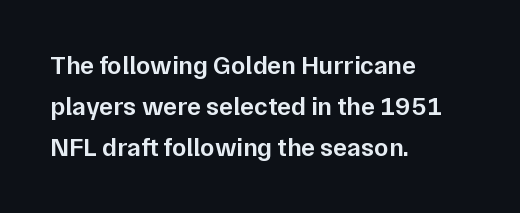
The image shows 26 px text type, upright; set left-aligned, normal line spacing (1.57x), normal letter spacing, not underlined.
